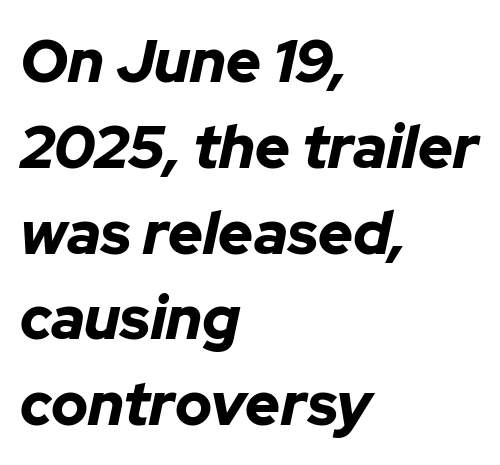
The image shows 60 px bold type, italic (leaning right); set left-aligned, normal line spacing (1.43x), normal letter spacing, not underlined; low stroke contrast and a medium x-height.
